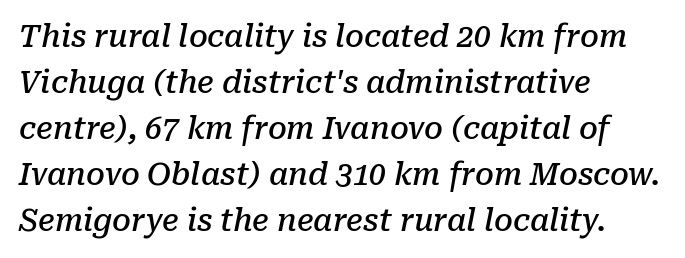
Q: Is the text bold? A: Semi-bold.
Q: Is the text italic (slanted)? A: Yes, it leans right by about 10 degrees.
Q: Is the typeface a serif or a sans-serif typeface? A: Serif.
Q: Is the text underlined? A: No.
Q: How is the paragraph aligned? A: Left-aligned.
Q: Is the spacing between letters normal or unusually wide? A: Normal.
Q: Is the spacing between lines tight, normal or loose? A: Normal.
Q: Width (condensed, normal, or wide)? A: Normal.
Q: Stroke contrast? A: Low.
Q: x-height? A: Medium.
Q: Monospaced? A: No.
